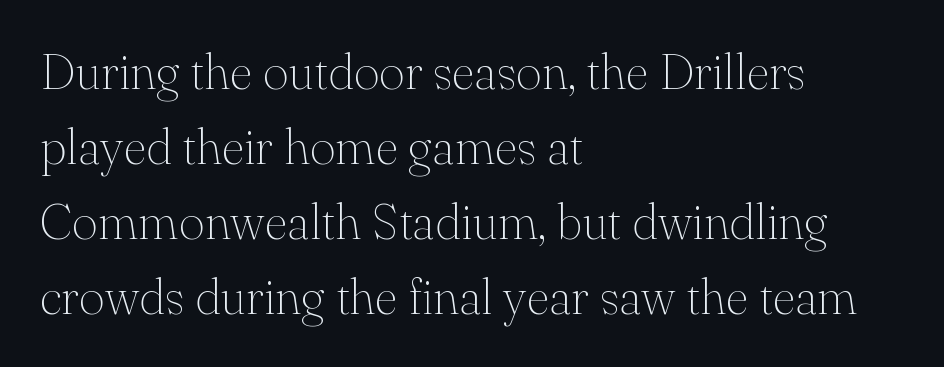
{"serif": "yes", "italic": "no", "bold": "no", "weight": "thin", "width": "normal", "stroke_contrast": "medium", "x_height": "small", "monospaced": "no", "underline": "no", "align": "left", "line_spacing": "normal", "line_spacing_ratio": 1.5, "letter_spacing": "normal", "letter_spacing_em": 0.0, "glyph_px": 50}
